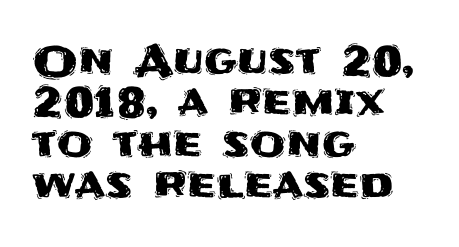
{"serif": "no", "italic": "no", "width": "normal", "stroke_contrast": "medium", "x_height": "large", "monospaced": "no", "underline": "no", "align": "left", "line_spacing": "tight", "line_spacing_ratio": 1.01, "letter_spacing": "normal", "letter_spacing_em": 0.0, "glyph_px": 41}
